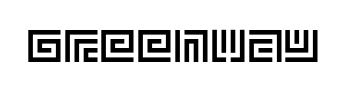
{"italic": "no", "width": "normal", "x_height": "large", "underline": "no", "letter_spacing": "normal", "letter_spacing_em": 0.0, "glyph_px": 46}
